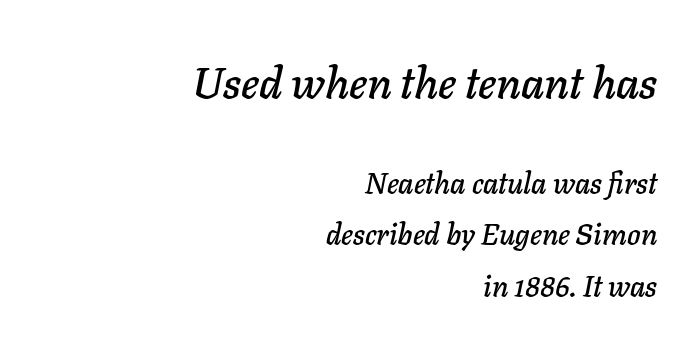
{"italic": "yes", "lean": "right", "slant_degrees": 11, "width": "normal", "stroke_contrast": "low", "x_height": "medium", "monospaced": "no", "underline": "no", "align": "right", "line_spacing_ratio": 1.78, "letter_spacing": "normal", "letter_spacing_em": 0.0, "larger_block": "first", "size_ratio": 1.52, "glyph_px": 44}
